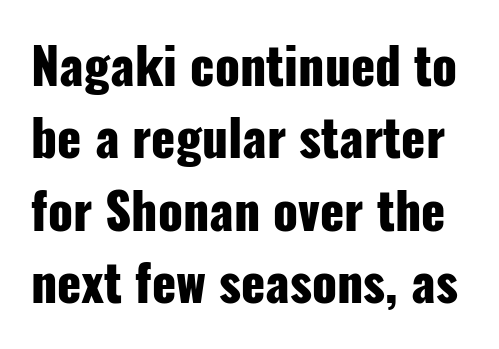
The image shows 50 px heavy, condensed sans-serif type, upright; set normal line spacing (1.45x), normal letter spacing, not underlined; low stroke contrast and a medium x-height.
